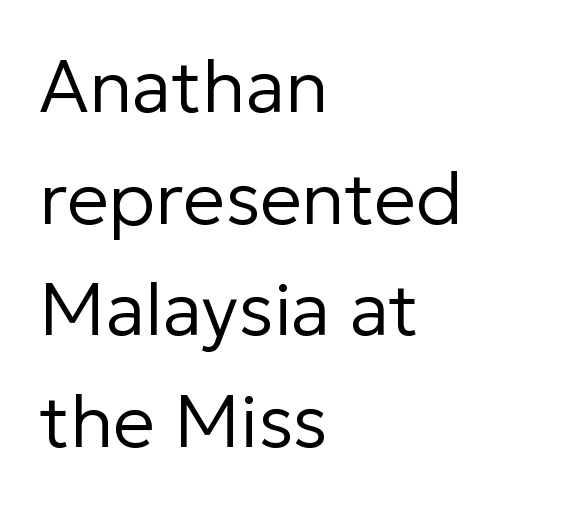
The image shows 74 px regular-weight sans-serif type, upright; set left-aligned, normal line spacing (1.51x), normal letter spacing, not underlined; low stroke contrast and a medium x-height.
